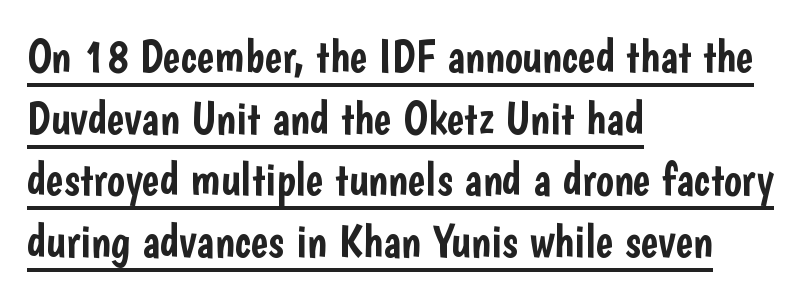
{"serif": "no", "italic": "no", "width": "condensed", "stroke_contrast": "low", "x_height": "medium", "monospaced": "no", "underline": "yes", "align": "left", "line_spacing": "normal", "line_spacing_ratio": 1.31, "letter_spacing": "normal", "letter_spacing_em": 0.0, "glyph_px": 47}
